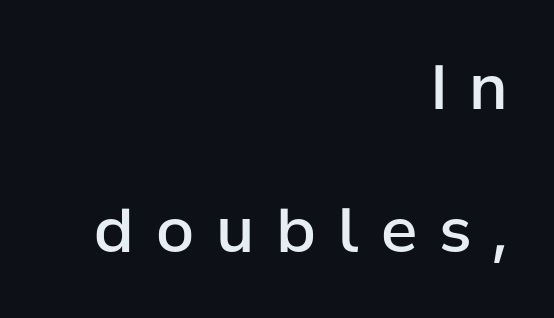
The image shows 61 px semibold sans-serif type, upright; set right-aligned, loose line spacing (2.35x), unusually wide letter spacing (+0.36 em), not underlined; low stroke contrast and a medium x-height.
